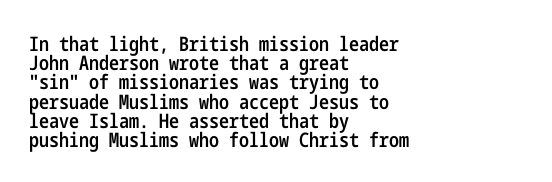
Successive baselines arrive quickly, one right under another. The setting favours the left margin, as ordinary paragraphs usually do. The font is running at a semibold setting, under full bold. Each word holds together tightly as a unit, with standard inter-letter gaps.
